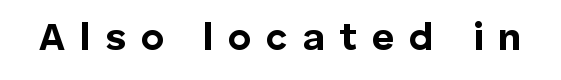
Q: Is the text bold? A: Yes.
Q: Is the text italic (slanted)? A: No, it is upright.
Q: Is the typeface a serif or a sans-serif typeface? A: Sans-serif.
Q: Is the text underlined? A: No.
Q: Is the spacing between letters normal or unusually wide? A: Unusually wide.
Q: Width (condensed, normal, or wide)? A: Normal.
Q: Stroke contrast? A: Low.
Q: x-height? A: Medium.
Q: Monospaced? A: No.
